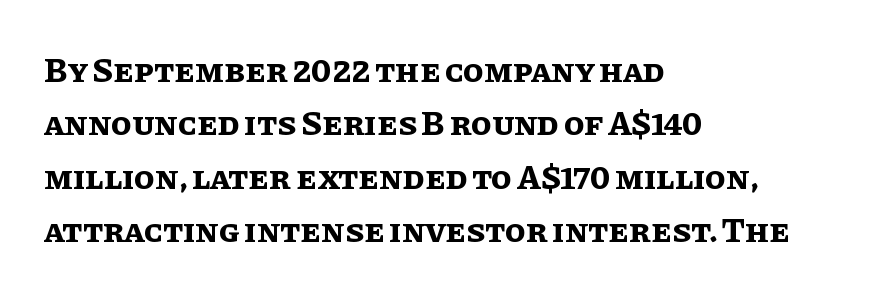
{"italic": "no", "bold": "yes", "weight": "bold", "width": "normal", "stroke_contrast": "low", "x_height": "large", "monospaced": "no", "underline": "no", "align": "left", "line_spacing": "normal", "line_spacing_ratio": 1.57, "letter_spacing": "normal", "letter_spacing_em": 0.0, "glyph_px": 34}
